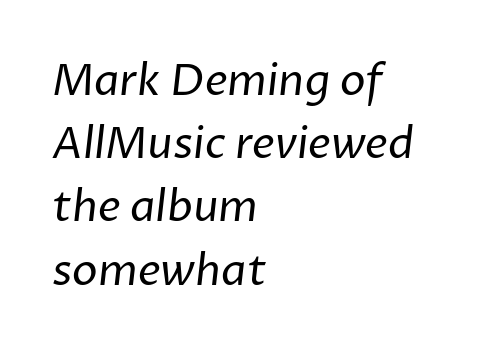
The image shows 43 px regular-weight sans-serif type; set left-aligned, normal line spacing (1.47x), normal letter spacing, not underlined; low stroke contrast and a medium x-height.
